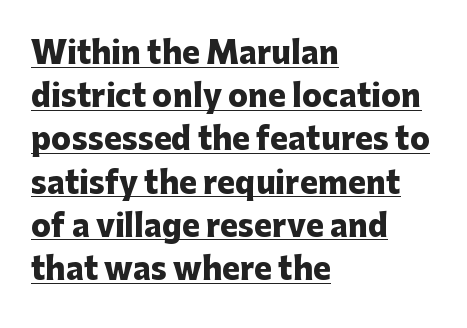
The image shows 30 px heavy sans-serif type, upright; set left-aligned, normal line spacing (1.44x), normal letter spacing, underlined; low stroke contrast and a medium x-height.
